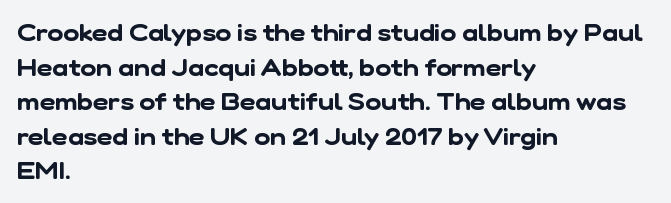
{"underline": "no", "align": "left", "line_spacing": "normal", "line_spacing_ratio": 1.44, "letter_spacing": "normal", "letter_spacing_em": 0.0, "glyph_px": 24}
